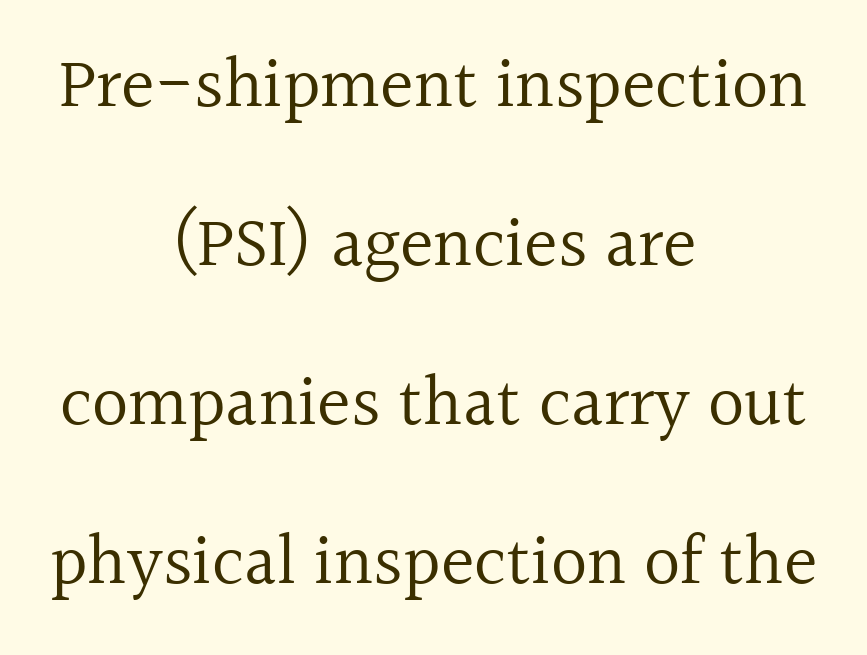
Q: Is the text bold? A: No.
Q: Is the text italic (slanted)? A: No, it is upright.
Q: Is the typeface a serif or a sans-serif typeface? A: Serif.
Q: Is the text underlined? A: No.
Q: How is the paragraph aligned? A: Centered.
Q: Is the spacing between letters normal or unusually wide? A: Normal.
Q: Is the spacing between lines tight, normal or loose? A: Loose.
Q: Width (condensed, normal, or wide)? A: Normal.
Q: x-height? A: Medium.
Q: Monospaced? A: No.
